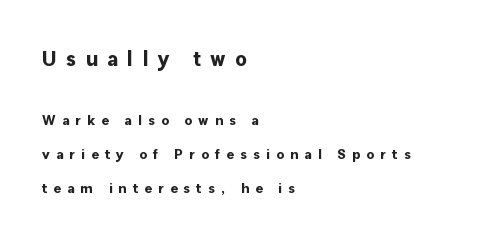
Two sizes are in play, and the larger belongs to the first block. A classic flush-left, rag-right setting is used for this passage. This block would shrink considerably if given ordinary leading; it's expanded now. What weight is shown? A full bold with thick strokes. Quick note: not italic, upright. Quick note: underline off.
